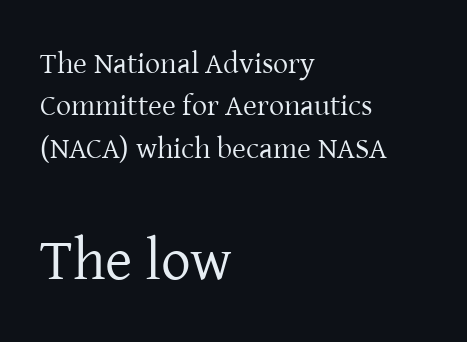
One glance says typical: line gaps are just what's usual. No chunkiness to these letters — they're not bold. The paragraph shown leans on its left margin. Character widths vary here, with narrow letters taking less room than wide ones. A typesetter would call this zero additional tracking. A roman cut, with each character standing at attention.
